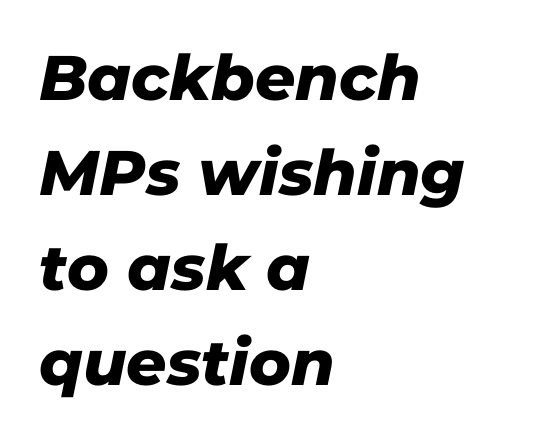
{"serif": "no", "width": "normal", "stroke_contrast": "low", "x_height": "medium", "monospaced": "no", "underline": "no", "align": "left", "line_spacing": "normal", "line_spacing_ratio": 1.51, "letter_spacing": "normal", "letter_spacing_em": 0.0, "glyph_px": 63}
